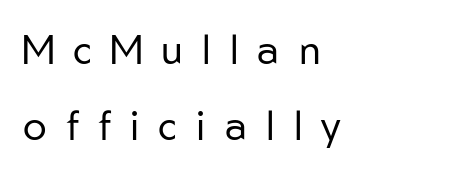
The rendering uses a large line-height, opening up the rows. The baseline area is clear. The face used here is rendered with a markedly widened letterfit. The designer went with a sans here, leaving each stem footless. The rag falls on the right side of this text block.
